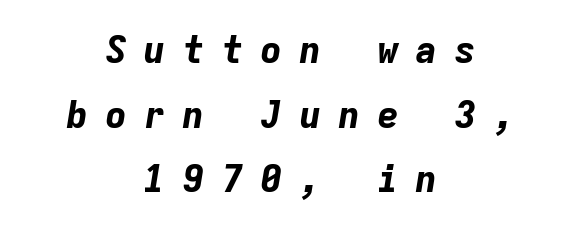
{"italic": "yes", "lean": "right", "slant_degrees": 9, "bold": "yes", "weight": "bold", "width": "normal", "stroke_contrast": "low", "x_height": "medium", "monospaced": "yes", "underline": "no", "align": "center", "line_spacing_ratio": 1.75, "letter_spacing": "wide", "letter_spacing_em": 0.45, "glyph_px": 37}
